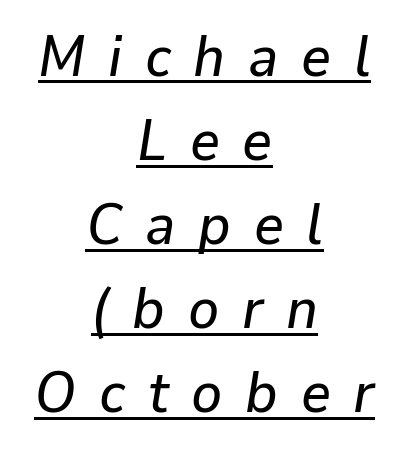
{"italic": "yes", "lean": "right", "slant_degrees": 9, "width": "normal", "stroke_contrast": "low", "x_height": "medium", "monospaced": "no", "underline": "yes", "align": "center", "line_spacing": "normal", "line_spacing_ratio": 1.45, "letter_spacing": "wide", "letter_spacing_em": 0.39, "glyph_px": 58}
